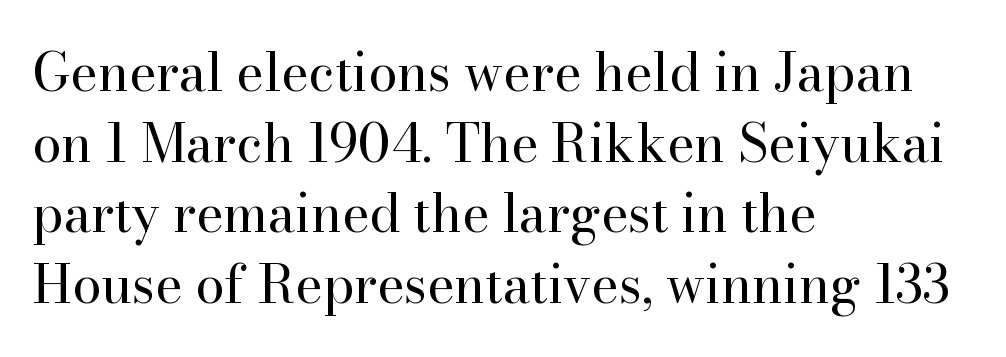
The image shows 52 px regular-weight serif type, upright; set left-aligned, normal line spacing (1.36x), normal letter spacing, not underlined; high stroke contrast and a small x-height.
